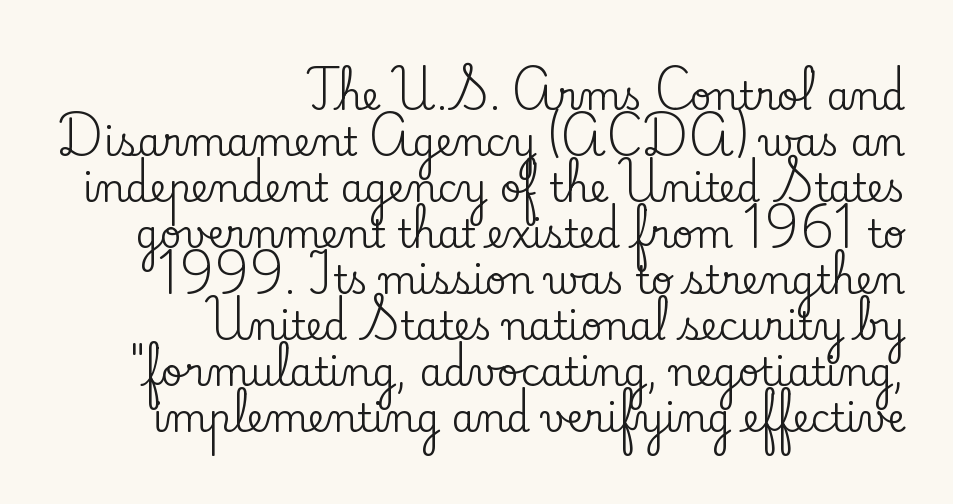
Q: Is the text italic (slanted)? A: No, it is upright.
Q: Is the typeface a serif or a sans-serif typeface? A: Serif.
Q: Is the text underlined? A: No.
Q: How is the paragraph aligned? A: Right-aligned.
Q: Is the spacing between letters normal or unusually wide? A: Normal.
Q: Width (condensed, normal, or wide)? A: Normal.
Q: Stroke contrast? A: Low.
Q: x-height? A: Small.
Q: Monospaced? A: No.
